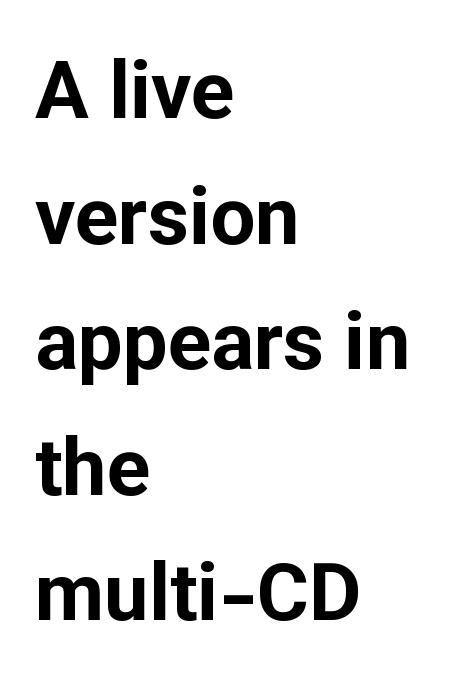
The font is running at its bold setting. The compositor pushed each line to the left boundary. This is sans-serif lettering, the kind often seen on screens and signage. Check the space under the baseline: it is left empty. Normally led — the rows are evenly, conventionally spaced. Tracking here is standard; glyphs follow each other at the usual distance.
